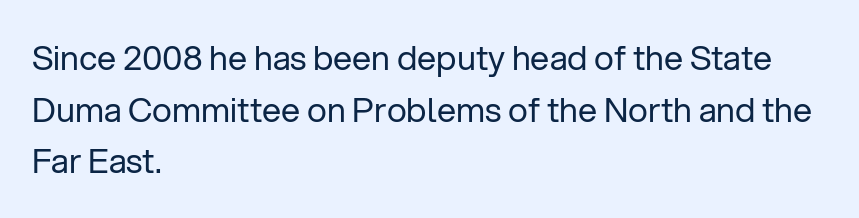
The image shows 34 px regular-weight sans-serif type, upright; set left-aligned, normal line spacing (1.52x), normal letter spacing, not underlined; low stroke contrast and a medium x-height.
